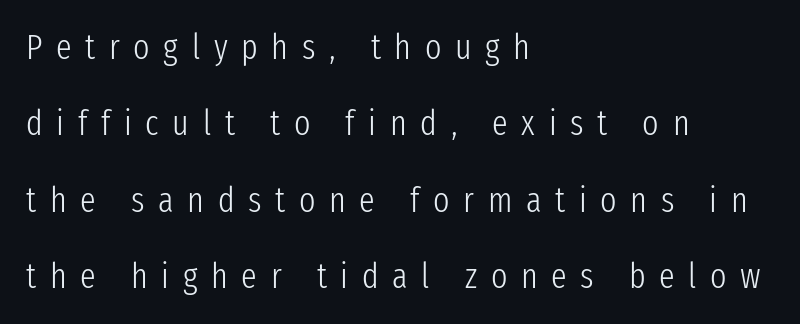
Q: Is the text bold? A: No.
Q: Is the text italic (slanted)? A: No, it is upright.
Q: Is the typeface a serif or a sans-serif typeface? A: Sans-serif.
Q: Is the text underlined? A: No.
Q: How is the paragraph aligned? A: Left-aligned.
Q: Is the spacing between letters normal or unusually wide? A: Unusually wide.
Q: Is the spacing between lines tight, normal or loose? A: Loose.
Q: Width (condensed, normal, or wide)? A: Condensed.
Q: Stroke contrast? A: Low.
Q: x-height? A: Medium.
Q: Monospaced? A: No.
